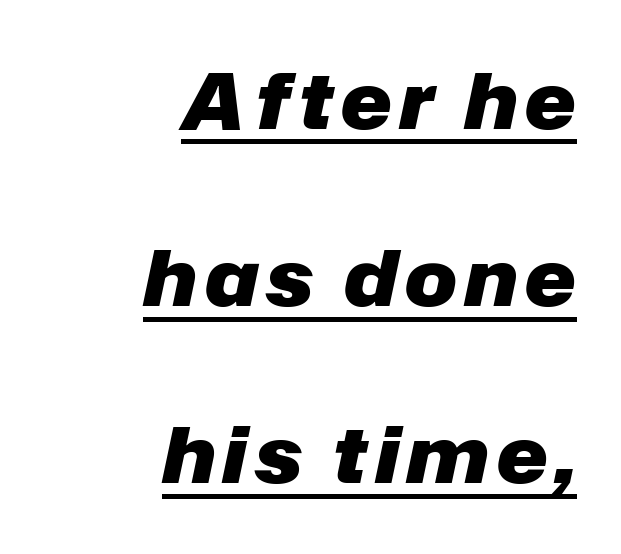
Q: Is the text bold? A: Yes.
Q: Is the text italic (slanted)? A: Yes, it leans right by about 12 degrees.
Q: Is the text underlined? A: Yes.
Q: How is the paragraph aligned? A: Right-aligned.
Q: Is the spacing between lines tight, normal or loose? A: Loose.
Q: Width (condensed, normal, or wide)? A: Normal.
Q: Stroke contrast? A: Low.
Q: x-height? A: Medium.
Q: Monospaced? A: No.
